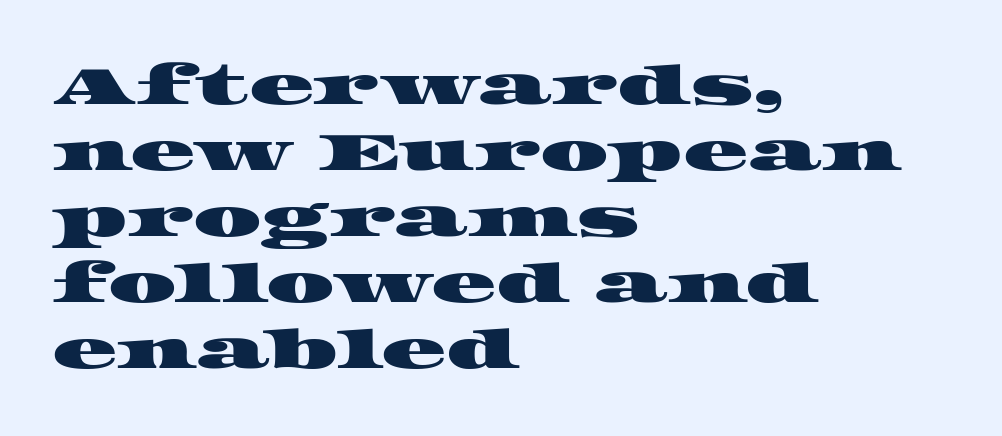
Casual observation: everything's shoved over to the left. The characters display serif detailing at their extremities. The glyphs are unaccompanied by any horizontal stroke below them. Is this a fixed-width face? No — the glyphs have proportional, varying widths. Words appear dense and cohesive because spacing is normal.
